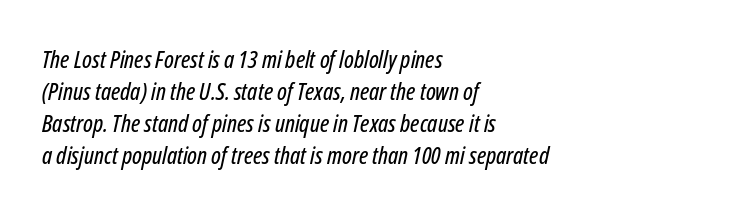
The image shows 24 px text type, italic (leaning right); set left-aligned, normal line spacing (1.33x), normal letter spacing, not underlined.
